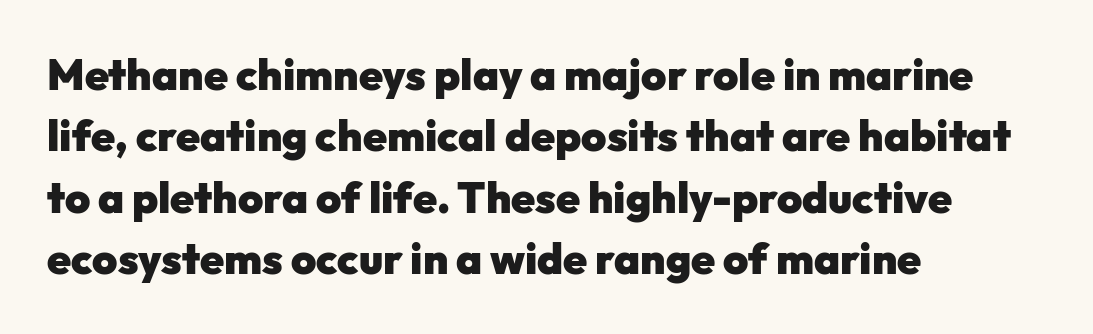
Q: Is the text bold? A: Yes.
Q: Is the text italic (slanted)? A: No, it is upright.
Q: Is the typeface a serif or a sans-serif typeface? A: Sans-serif.
Q: Is the text underlined? A: No.
Q: How is the paragraph aligned? A: Left-aligned.
Q: Is the spacing between letters normal or unusually wide? A: Normal.
Q: Is the spacing between lines tight, normal or loose? A: Normal.
Q: Width (condensed, normal, or wide)? A: Normal.
Q: Stroke contrast? A: Low.
Q: x-height? A: Medium.
Q: Monospaced? A: No.
